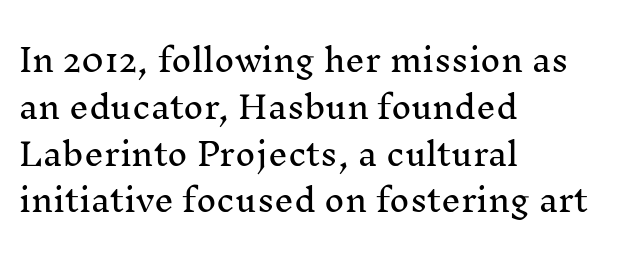
Q: Is the text italic (slanted)? A: No, it is upright.
Q: Is the typeface a serif or a sans-serif typeface? A: Serif.
Q: Is the text underlined? A: No.
Q: How is the paragraph aligned? A: Left-aligned.
Q: Is the spacing between letters normal or unusually wide? A: Normal.
Q: Is the spacing between lines tight, normal or loose? A: Normal.
Q: Width (condensed, normal, or wide)? A: Normal.
Q: Stroke contrast? A: Medium.
Q: x-height? A: Medium.
Q: Monospaced? A: No.
